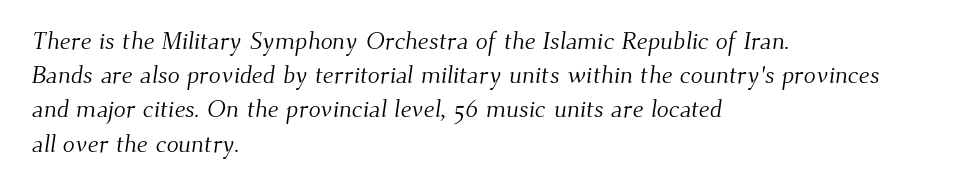
Q: Is the text bold? A: No.
Q: Is the text underlined? A: No.
Q: How is the paragraph aligned? A: Left-aligned.
Q: Is the spacing between letters normal or unusually wide? A: Normal.
Q: Is the spacing between lines tight, normal or loose? A: Normal.
